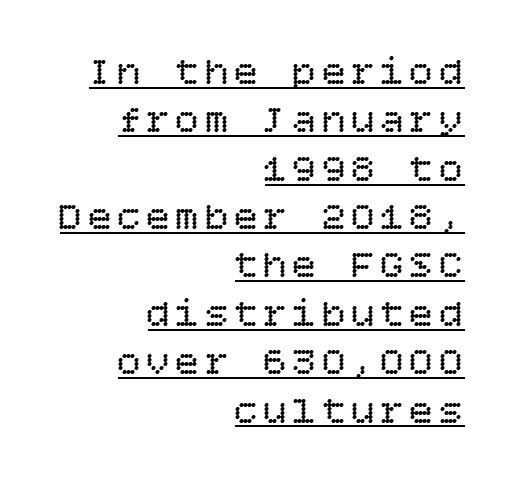
This reads as an unemphasized weight, regular at the heaviest. A typesetter would mark this as roman, not italic. The words here are underlined. The paragraph shown leans on its right margin.
